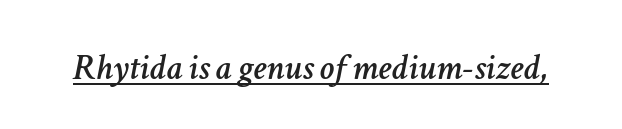
Q: Is the text italic (slanted)? A: Yes, it leans right by about 11 degrees.
Q: Is the text underlined? A: Yes.
Q: Is the spacing between letters normal or unusually wide? A: Normal.
Q: Width (condensed, normal, or wide)? A: Normal.
Q: Stroke contrast? A: Low.
Q: x-height? A: Medium.
Q: Monospaced? A: No.
